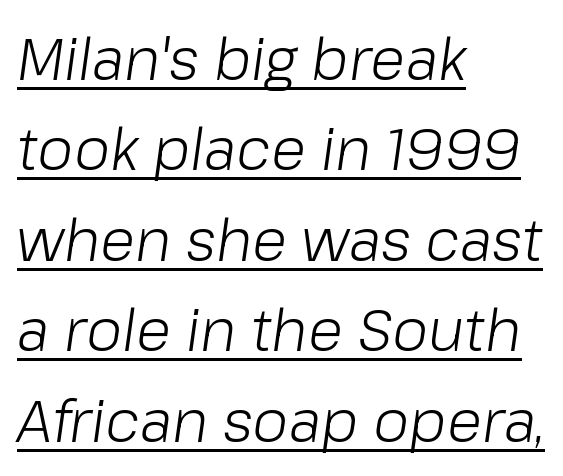
{"italic": "yes", "lean": "right", "slant_degrees": 8, "bold": "no", "weight": "light", "width": "normal", "stroke_contrast": "low", "x_height": "medium", "monospaced": "no", "underline": "yes", "align": "left", "line_spacing": "normal", "line_spacing_ratio": 1.56, "letter_spacing": "normal", "letter_spacing_em": 0.0, "glyph_px": 58}
